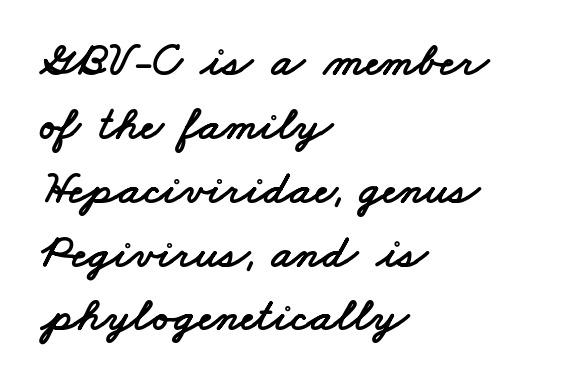
{"serif": "no", "width": "wide", "stroke_contrast": "low", "x_height": "small", "monospaced": "no", "underline": "no", "align": "left", "line_spacing": "normal", "line_spacing_ratio": 1.33, "letter_spacing": "normal", "letter_spacing_em": 0.0, "glyph_px": 48}
